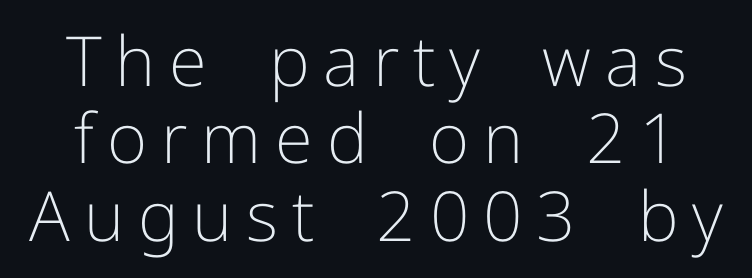
The image shows 69 px light sans-serif type, upright; set tight line spacing (1.12x), unusually wide letter spacing (+0.2 em), not underlined; low stroke contrast and a medium x-height.
